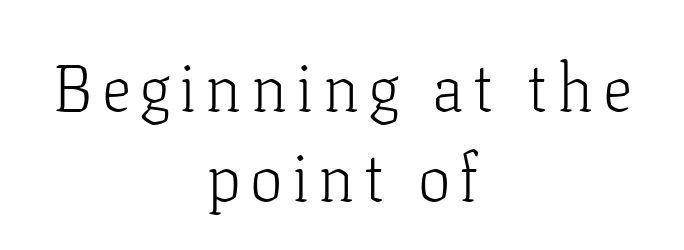
Q: Is the text bold? A: No.
Q: Is the text italic (slanted)? A: No, it is upright.
Q: Is the typeface a serif or a sans-serif typeface? A: Serif.
Q: Is the text underlined? A: No.
Q: How is the paragraph aligned? A: Centered.
Q: Is the spacing between lines tight, normal or loose? A: Normal.
Q: Width (condensed, normal, or wide)? A: Normal.
Q: Stroke contrast? A: Low.
Q: x-height? A: Medium.
Q: Monospaced? A: No.
